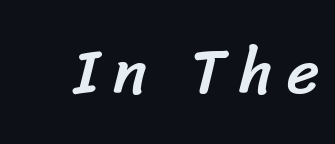
The image shows 63 px sans-serif type; set unusually wide letter spacing (+0.22 em), not underlined; low stroke contrast and a medium x-height.
